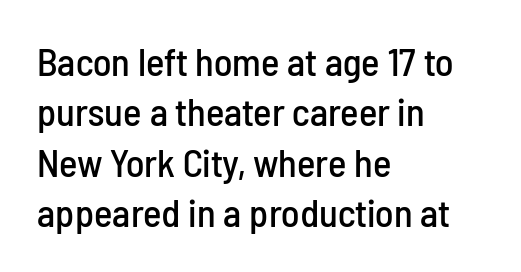
{"serif": "no", "italic": "no", "width": "condensed", "stroke_contrast": "low", "x_height": "medium", "monospaced": "no", "underline": "no", "align": "left", "line_spacing": "normal", "line_spacing_ratio": 1.29, "letter_spacing": "normal", "letter_spacing_em": 0.0, "glyph_px": 39}
